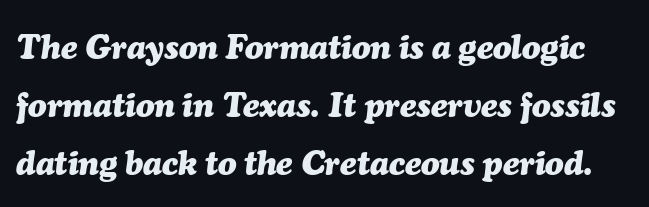
Caption: bold face, heavy strokes. The horizontal fit of the characters is conventional and even. Quick note: underline off. Slanted lettering throughout. Is this a fixed-width face? No — the glyphs have proportional, varying widths.
